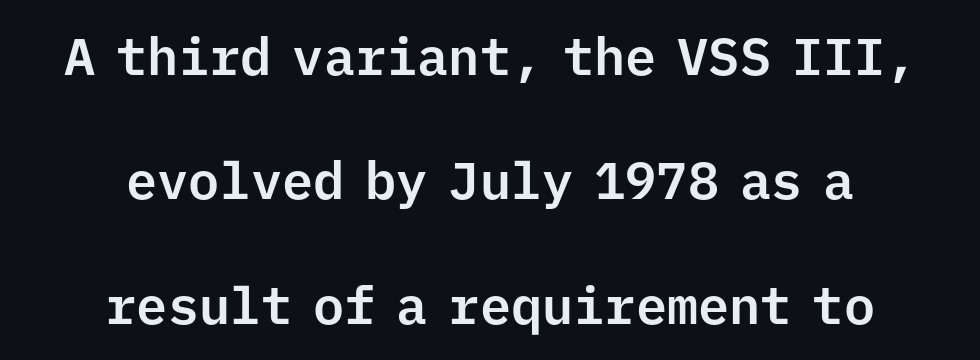
The image shows 52 px sans-serif type, upright, monospaced; set centered, loose line spacing (2.39x), normal letter spacing, not underlined; low stroke contrast and a medium x-height.
